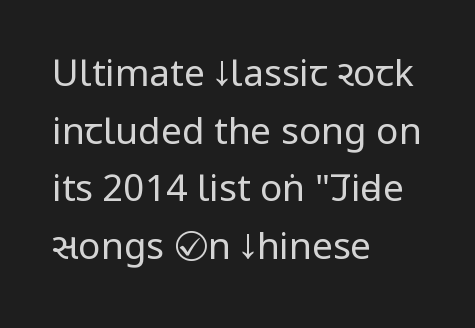
Is this a heavy cut? Hardly; it is regular or lighter. Letter spacing: default. Quick note: interline space is typical. Italic? Not at all — the glyphs are vertical. In terms of letterform style, serifs are entirely absent. Each row of text sits above clean, open space.
